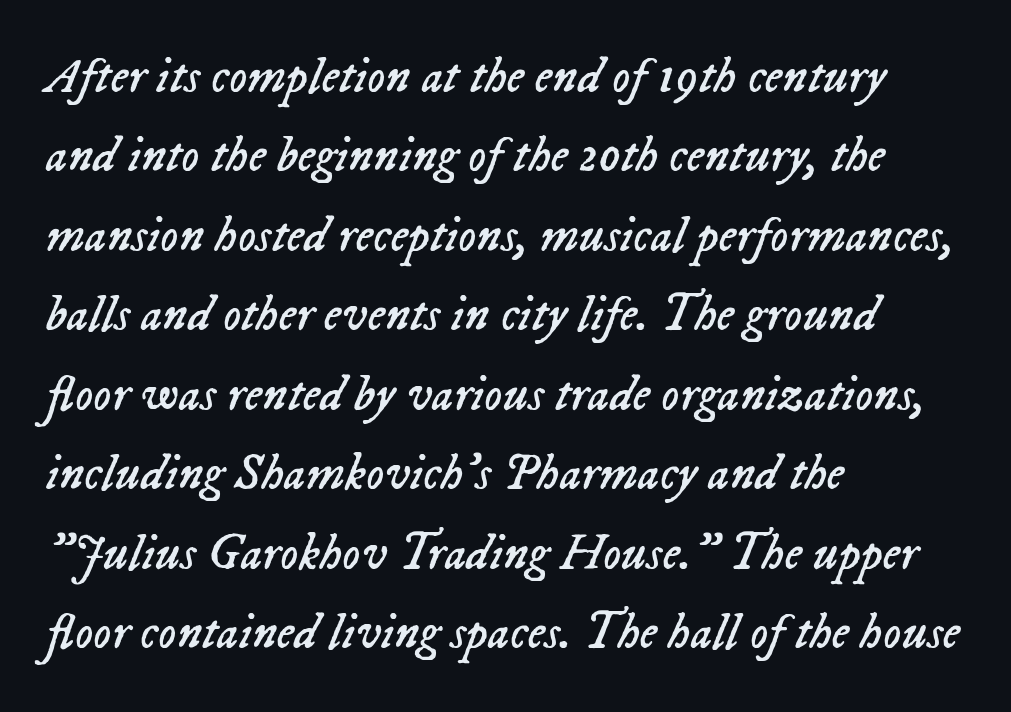
{"italic": "yes", "lean": "right", "slant_degrees": 23, "bold": "no", "weight": "regular", "width": "normal", "stroke_contrast": "low", "x_height": "medium", "monospaced": "no", "underline": "no", "align": "left", "line_spacing": "normal", "line_spacing_ratio": 1.59, "letter_spacing": "normal", "letter_spacing_em": 0.0, "glyph_px": 50}
